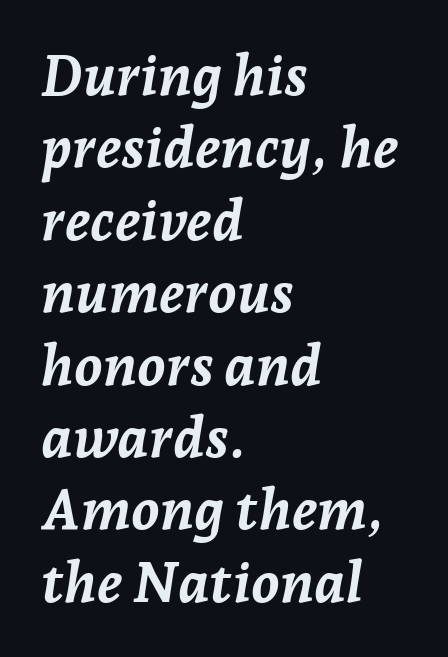
{"italic": "yes", "lean": "right", "slant_degrees": 7, "bold": "yes", "weight": "semibold", "width": "normal", "stroke_contrast": "low", "x_height": "medium", "monospaced": "no", "underline": "no", "align": "left", "line_spacing": "normal", "line_spacing_ratio": 1.27, "letter_spacing": "normal", "letter_spacing_em": 0.0, "glyph_px": 57}
